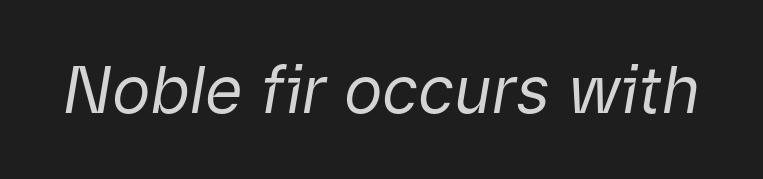
Q: Is the text bold? A: No.
Q: Is the text italic (slanted)? A: Yes, it leans right by about 9 degrees.
Q: Is the text underlined? A: No.
Q: Is the spacing between letters normal or unusually wide? A: Normal.
Q: Width (condensed, normal, or wide)? A: Normal.
Q: Stroke contrast? A: Low.
Q: x-height? A: Medium.
Q: Monospaced? A: No.
